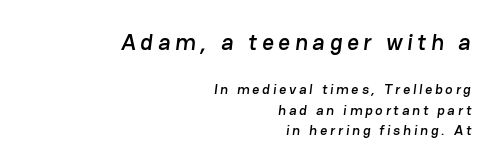
If you squint, the top block still reads clearly — it's the larger of the two. These lines stack with their right ends in a neat column. The zone under the glyphs is completely vacant. The line-height multiplier appears to be the usual default.
